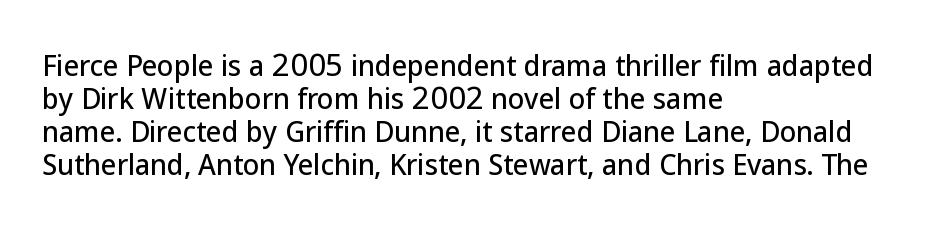
No extra tracking has been applied to these lines. Check the space under the baseline: it is left empty. The font's upright variant was chosen for this text. Casual observation: everything's shoved over to the left.
